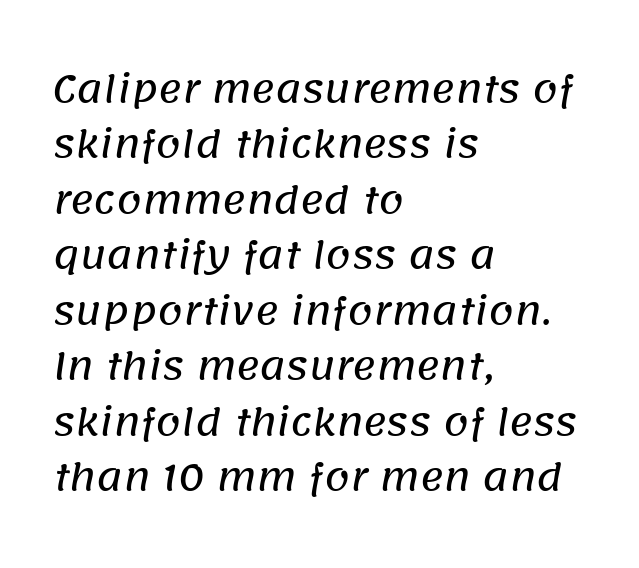
The image shows 36 px sans-serif type; set left-aligned, normal line spacing (1.54x), normal letter spacing, not underlined; low stroke contrast and a large x-height.
